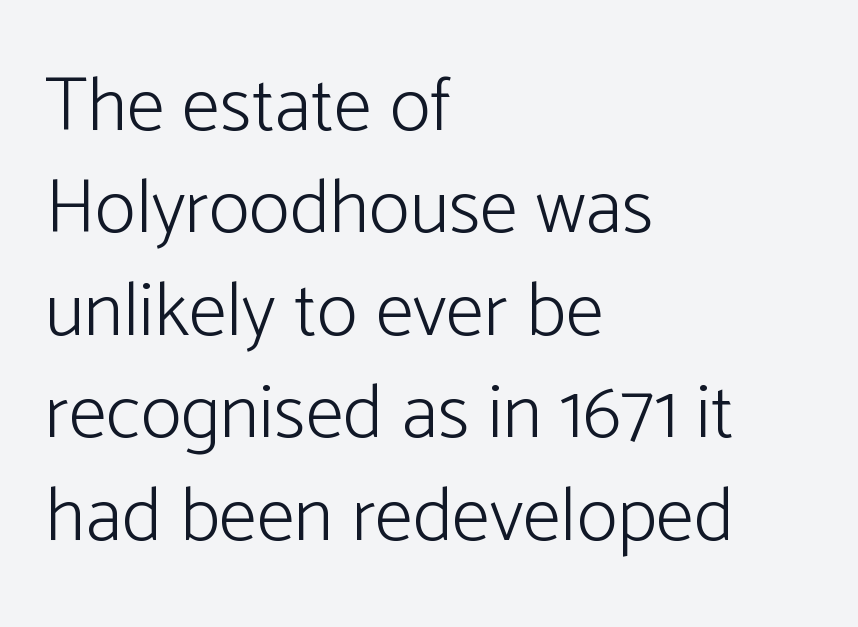
{"serif": "no", "italic": "no", "bold": "no", "weight": "light", "width": "normal", "stroke_contrast": "low", "x_height": "medium", "monospaced": "no", "underline": "no", "align": "left", "line_spacing": "normal", "line_spacing_ratio": 1.33, "letter_spacing": "normal", "letter_spacing_em": 0.0, "glyph_px": 77}
